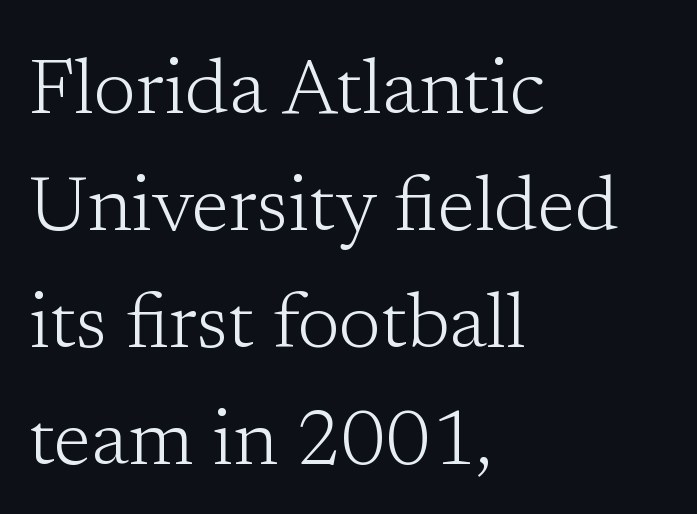
Q: Is the text bold? A: No.
Q: Is the text italic (slanted)? A: No, it is upright.
Q: Is the typeface a serif or a sans-serif typeface? A: Serif.
Q: Is the text underlined? A: No.
Q: How is the paragraph aligned? A: Left-aligned.
Q: Is the spacing between letters normal or unusually wide? A: Normal.
Q: Is the spacing between lines tight, normal or loose? A: Normal.
Q: Width (condensed, normal, or wide)? A: Normal.
Q: Stroke contrast? A: Low.
Q: x-height? A: Medium.
Q: Monospaced? A: No.
